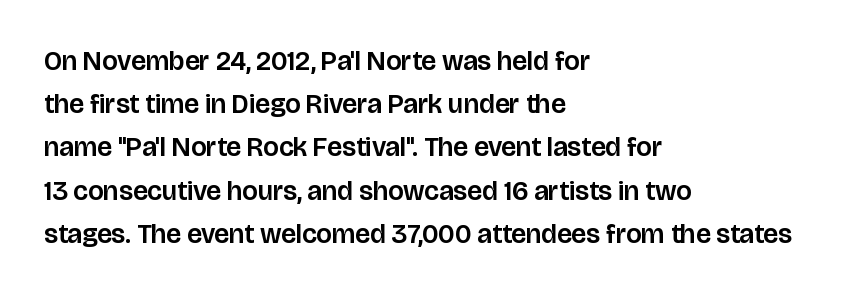
Anything drawn beneath the words? Only blank space. In terms of letterspacing, this is plain default setting. No italicization has been applied; the sample stays upright. The block of text has a typical density, with ordinary space between rows. Horizontal alignment here is leftward, the default for most running prose.
